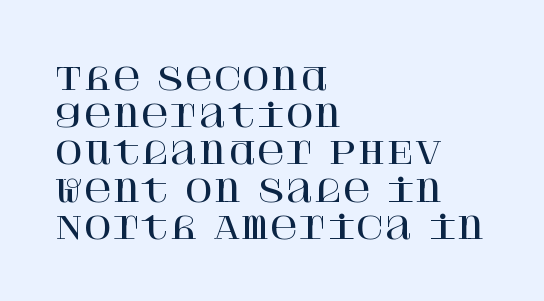
Q: Is the text italic (slanted)? A: No, it is upright.
Q: Is the typeface a serif or a sans-serif typeface? A: Serif.
Q: Is the text underlined? A: No.
Q: How is the paragraph aligned? A: Left-aligned.
Q: Is the spacing between letters normal or unusually wide? A: Normal.
Q: Width (condensed, normal, or wide)? A: Normal.
Q: Stroke contrast? A: High.
Q: x-height? A: Large.
